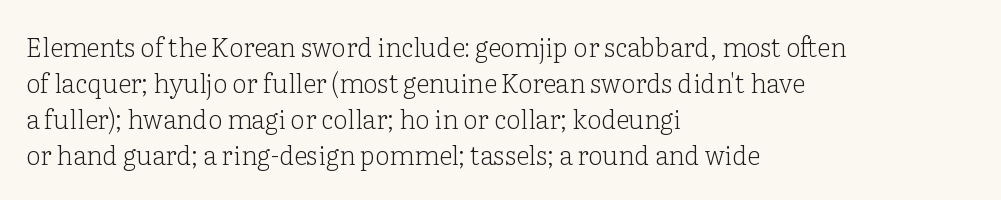
The image shows 26 px text type, upright; set left-aligned, normal line spacing (1.38x), normal letter spacing, not underlined.
